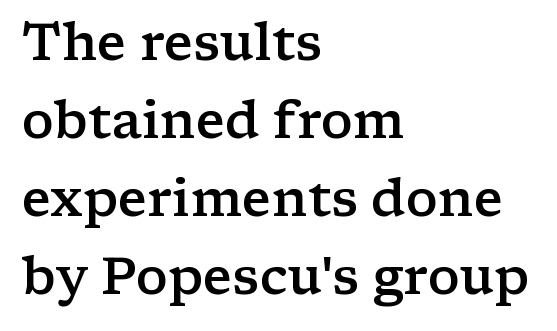
{"serif": "yes", "italic": "no", "bold": "semi", "weight": "semibold", "width": "wide", "stroke_contrast": "low", "x_height": "medium", "monospaced": "no", "underline": "no", "align": "left", "line_spacing": "normal", "line_spacing_ratio": 1.53, "letter_spacing": "normal", "letter_spacing_em": 0.0, "glyph_px": 51}
